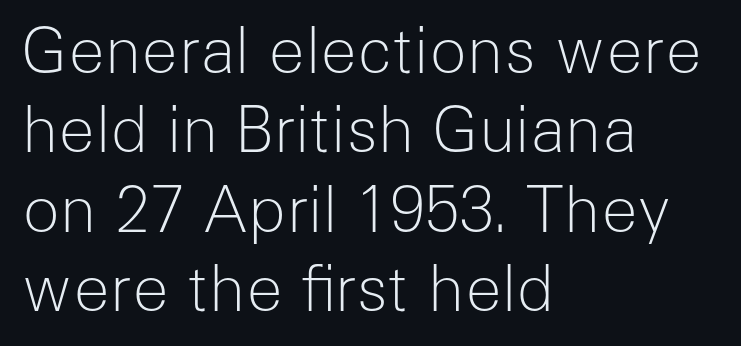
Q: Is the text bold? A: No.
Q: Is the text italic (slanted)? A: No, it is upright.
Q: Is the typeface a serif or a sans-serif typeface? A: Sans-serif.
Q: Is the text underlined? A: No.
Q: How is the paragraph aligned? A: Left-aligned.
Q: Is the spacing between letters normal or unusually wide? A: Normal.
Q: Is the spacing between lines tight, normal or loose? A: Normal.
Q: Width (condensed, normal, or wide)? A: Normal.
Q: Stroke contrast? A: Low.
Q: x-height? A: Medium.
Q: Monospaced? A: No.
